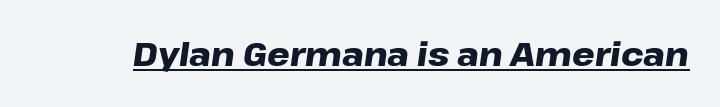
In terms of weight, the rendering is a true, heavy bold. The whole block is typeset with a tilt. The passage shown has conventional tracking throughout. The rendered words wear a rule along their underside. These lines are rendered in a variable-pitch font.
